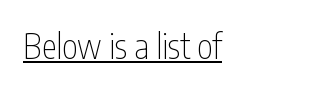
{"serif": "no", "italic": "no", "bold": "no", "weight": "thin", "width": "condensed", "stroke_contrast": "low", "x_height": "medium", "monospaced": "no", "underline": "yes", "letter_spacing": "normal", "letter_spacing_em": 0.0, "glyph_px": 34}
